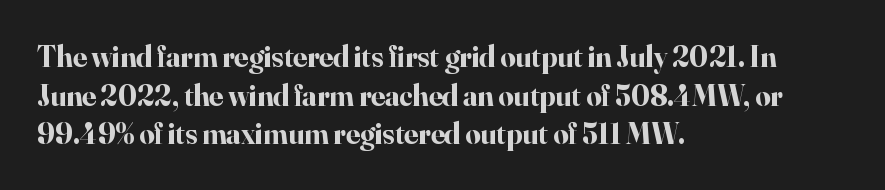
Q: Is the text bold? A: Yes.
Q: Is the text italic (slanted)? A: No, it is upright.
Q: Is the typeface a serif or a sans-serif typeface? A: Serif.
Q: Is the text underlined? A: No.
Q: How is the paragraph aligned? A: Left-aligned.
Q: Is the spacing between letters normal or unusually wide? A: Normal.
Q: Is the spacing between lines tight, normal or loose? A: Normal.
Q: Width (condensed, normal, or wide)? A: Normal.
Q: Stroke contrast? A: High.
Q: x-height? A: Small.
Q: Monospaced? A: No.
